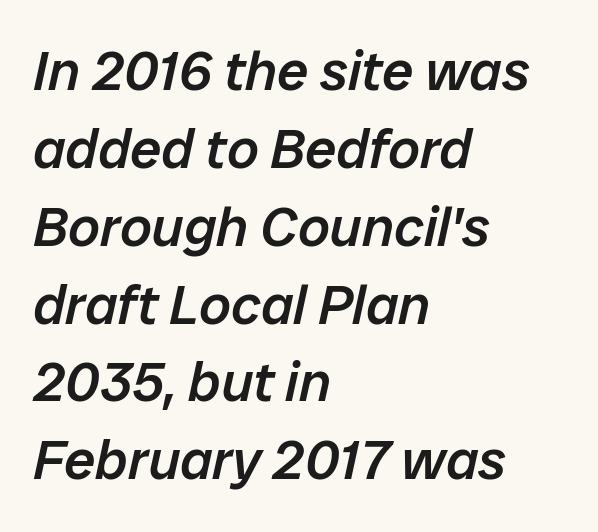
{"italic": "yes", "lean": "right", "slant_degrees": 12, "bold": "semi", "weight": "semibold", "width": "normal", "stroke_contrast": "low", "x_height": "medium", "monospaced": "no", "underline": "no", "align": "left", "line_spacing": "normal", "line_spacing_ratio": 1.39, "letter_spacing": "normal", "letter_spacing_em": 0.0, "glyph_px": 56}
